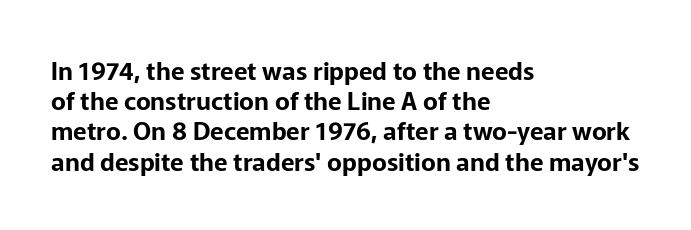
{"italic": "no", "underline": "no", "align": "left", "line_spacing_ratio": 1.21, "letter_spacing": "normal", "letter_spacing_em": 0.0, "glyph_px": 25}
